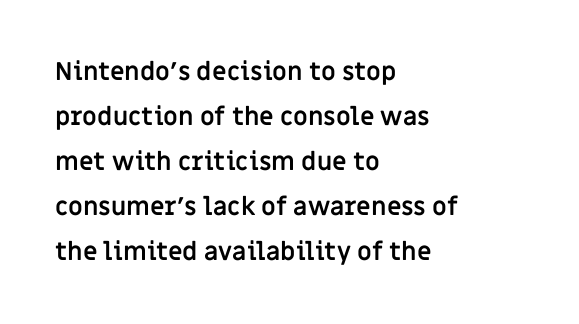
The image shows 25 px bold type, upright; set left-aligned, line spacing 1.8x, normal letter spacing, not underlined.
